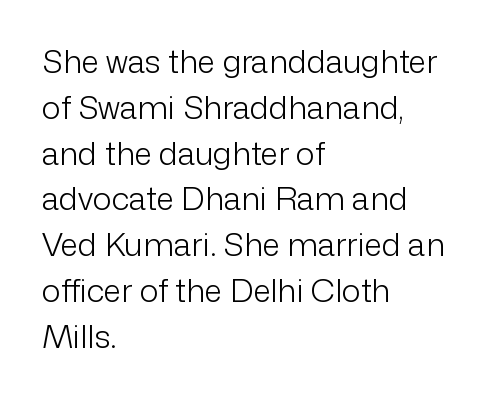
Q: Is the text bold? A: No.
Q: Is the text italic (slanted)? A: No, it is upright.
Q: Is the typeface a serif or a sans-serif typeface? A: Sans-serif.
Q: Is the text underlined? A: No.
Q: How is the paragraph aligned? A: Left-aligned.
Q: Is the spacing between letters normal or unusually wide? A: Normal.
Q: Is the spacing between lines tight, normal or loose? A: Normal.
Q: Width (condensed, normal, or wide)? A: Normal.
Q: Stroke contrast? A: Low.
Q: x-height? A: Medium.
Q: Monospaced? A: No.
